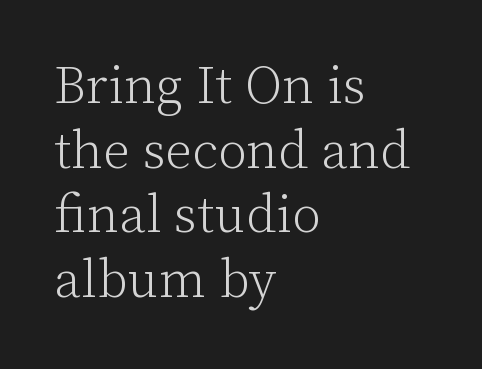
The image shows 53 px light serif type, upright; set left-aligned, line spacing 1.22x, normal letter spacing, not underlined; low stroke contrast and a medium x-height.
